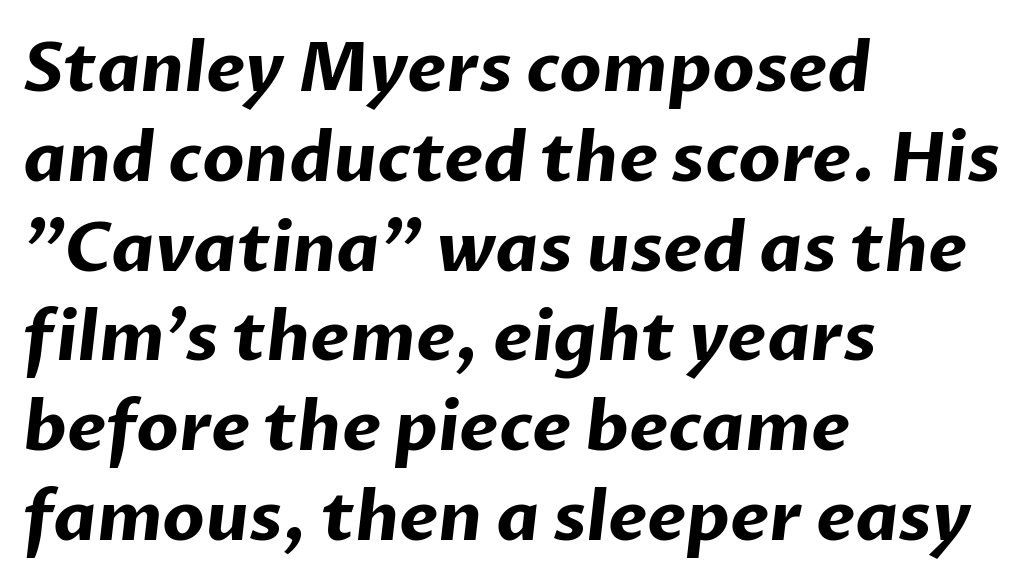
Q: Is the text bold? A: Yes.
Q: Is the typeface a serif or a sans-serif typeface? A: Sans-serif.
Q: Is the text underlined? A: No.
Q: How is the paragraph aligned? A: Left-aligned.
Q: Is the spacing between letters normal or unusually wide? A: Normal.
Q: Is the spacing between lines tight, normal or loose? A: Normal.
Q: Width (condensed, normal, or wide)? A: Normal.
Q: Stroke contrast? A: Low.
Q: x-height? A: Medium.
Q: Monospaced? A: No.
